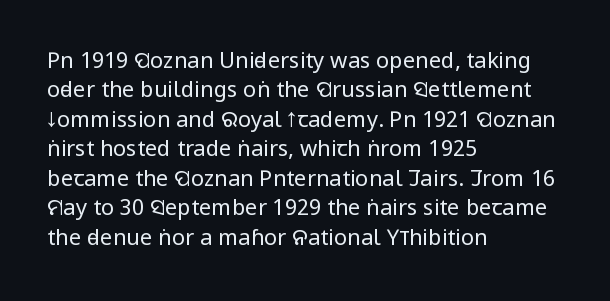
{"italic": "no", "bold": "no", "underline": "no", "align": "left", "line_spacing": "normal", "line_spacing_ratio": 1.34, "letter_spacing": "normal", "letter_spacing_em": 0.0, "glyph_px": 22}
